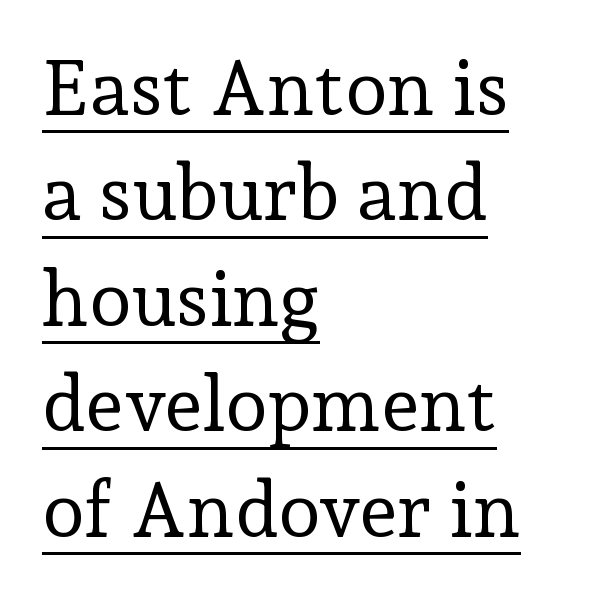
Q: Is the text bold? A: No.
Q: Is the text italic (slanted)? A: No, it is upright.
Q: Is the typeface a serif or a sans-serif typeface? A: Serif.
Q: Is the text underlined? A: Yes.
Q: How is the paragraph aligned? A: Left-aligned.
Q: Is the spacing between letters normal or unusually wide? A: Normal.
Q: Is the spacing between lines tight, normal or loose? A: Normal.
Q: Width (condensed, normal, or wide)? A: Normal.
Q: Stroke contrast? A: Low.
Q: x-height? A: Medium.
Q: Monospaced? A: No.
